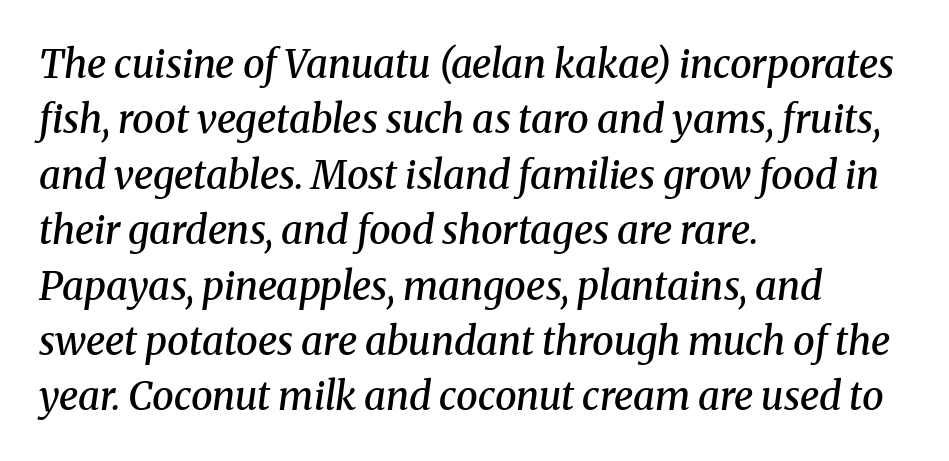
The image shows 39 px semibold serif type, italic (leaning right); set left-aligned, normal line spacing (1.42x), normal letter spacing, not underlined; medium stroke contrast and a medium x-height.
